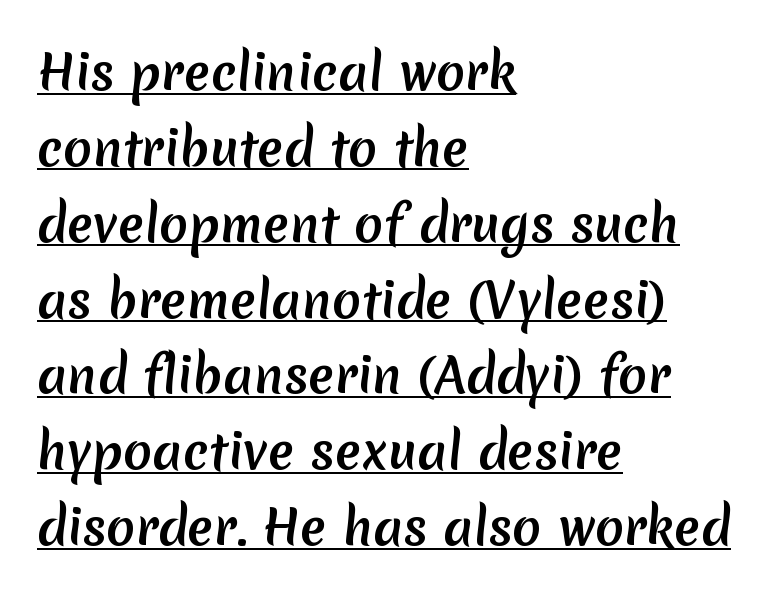
Q: Is the typeface a serif or a sans-serif typeface? A: Sans-serif.
Q: Is the text underlined? A: Yes.
Q: How is the paragraph aligned? A: Left-aligned.
Q: Is the spacing between letters normal or unusually wide? A: Normal.
Q: Is the spacing between lines tight, normal or loose? A: Normal.
Q: Width (condensed, normal, or wide)? A: Normal.
Q: Stroke contrast? A: Medium.
Q: x-height? A: Medium.
Q: Monospaced? A: No.
